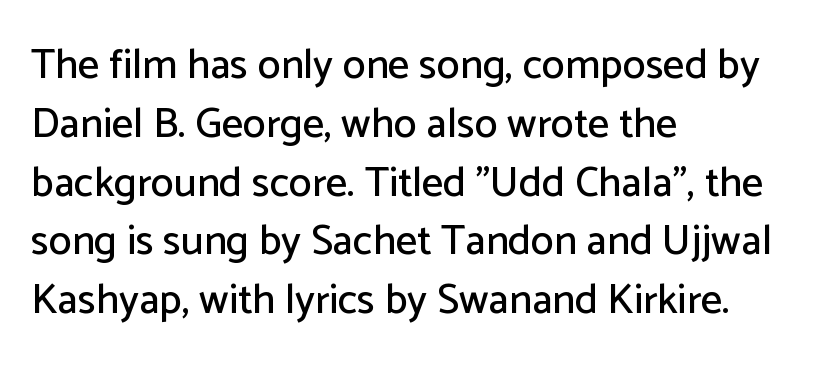
{"serif": "no", "italic": "no", "width": "normal", "stroke_contrast": "low", "x_height": "medium", "monospaced": "no", "underline": "no", "align": "left", "line_spacing": "normal", "line_spacing_ratio": 1.4, "letter_spacing": "normal", "letter_spacing_em": 0.0, "glyph_px": 42}
